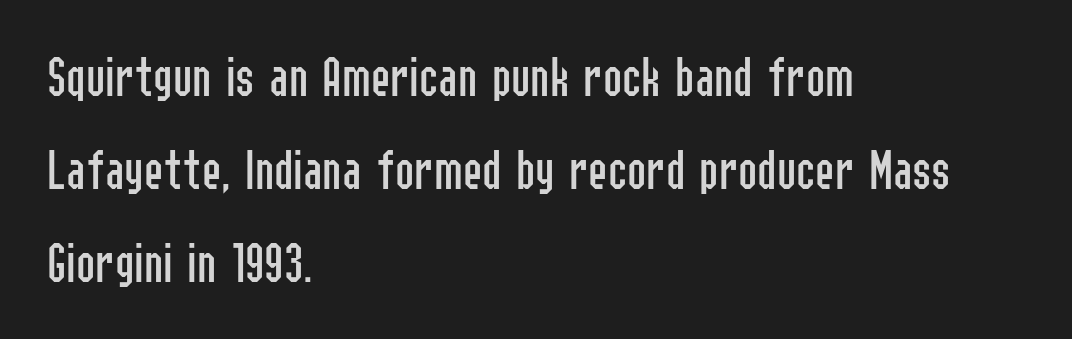
The leading is moderate, giving the passage an even texture. The rendering keeps characters at their native spacing. Stroke thickness stays within the range of a standard reading face or lighter. Short and long lines alike share a common starting point at left. Think of a printed novel: that variable character pitch is what you see here. Note: no serifs on the glyphs.
